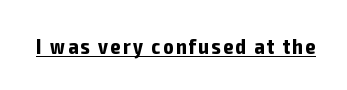
The image shows 21 px bold type, upright; set underlined.
